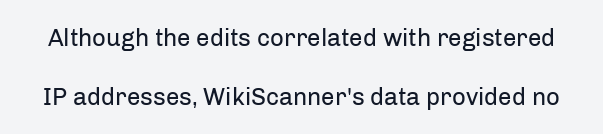
Q: Is the text bold? A: No.
Q: Is the text italic (slanted)? A: No, it is upright.
Q: Is the text underlined? A: No.
Q: Is the spacing between letters normal or unusually wide? A: Normal.
Q: Is the spacing between lines tight, normal or loose? A: Loose.
